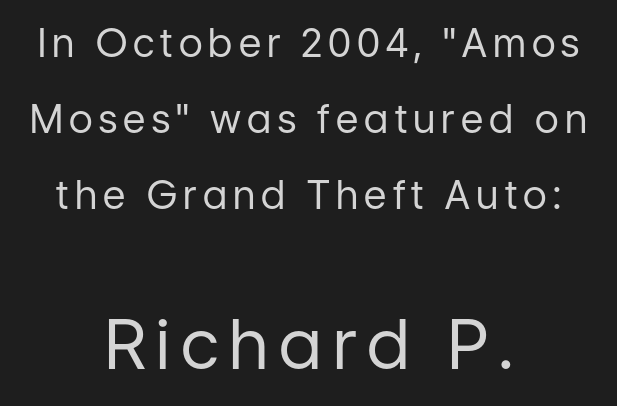
Q: Is the text bold? A: No.
Q: Is the text italic (slanted)? A: No, it is upright.
Q: Is the typeface a serif or a sans-serif typeface? A: Sans-serif.
Q: Is the text underlined? A: No.
Q: How is the paragraph aligned? A: Centered.
Q: Is the spacing between lines tight, normal or loose? A: Loose.
Q: Which block of text is set in a larger size, the first (top) or the second (bottom)? A: The second (bottom) one.
Q: Width (condensed, normal, or wide)? A: Normal.
Q: Stroke contrast? A: Low.
Q: x-height? A: Medium.
Q: Monospaced? A: No.
